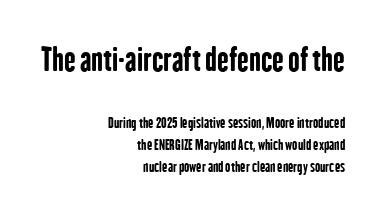
{"serif": "no", "italic": "no", "bold": "yes", "weight": "bold", "width": "condensed", "stroke_contrast": "low", "x_height": "medium", "monospaced": "no", "underline": "no", "align": "right", "line_spacing": "normal", "line_spacing_ratio": 1.58, "letter_spacing": "normal", "letter_spacing_em": 0.0, "larger_block": "first", "size_ratio": 2.21, "glyph_px": 31}
